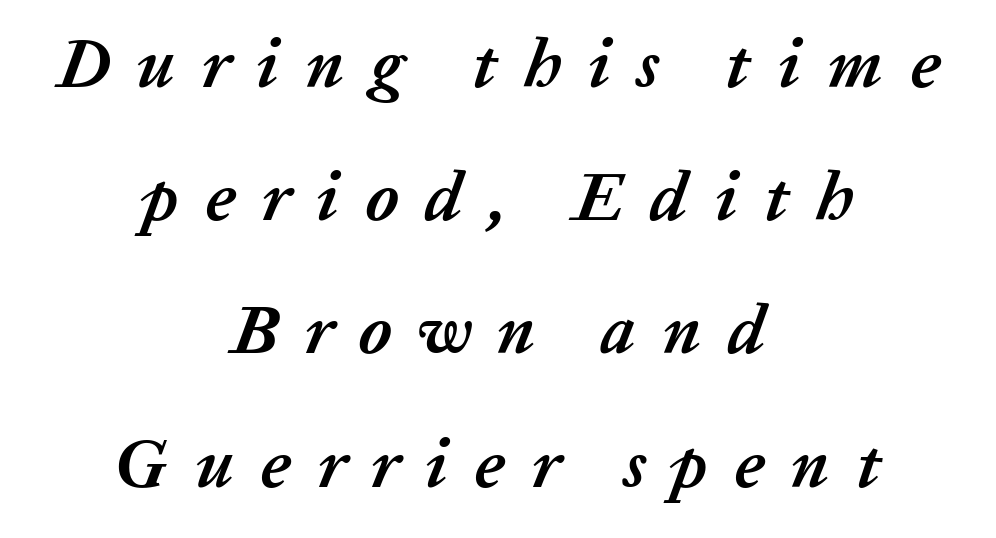
The image shows 69 px semibold type, italic (leaning right); set centered, loose line spacing (1.93x), unusually wide letter spacing (+0.38 em), not underlined; low stroke contrast and a medium x-height.
